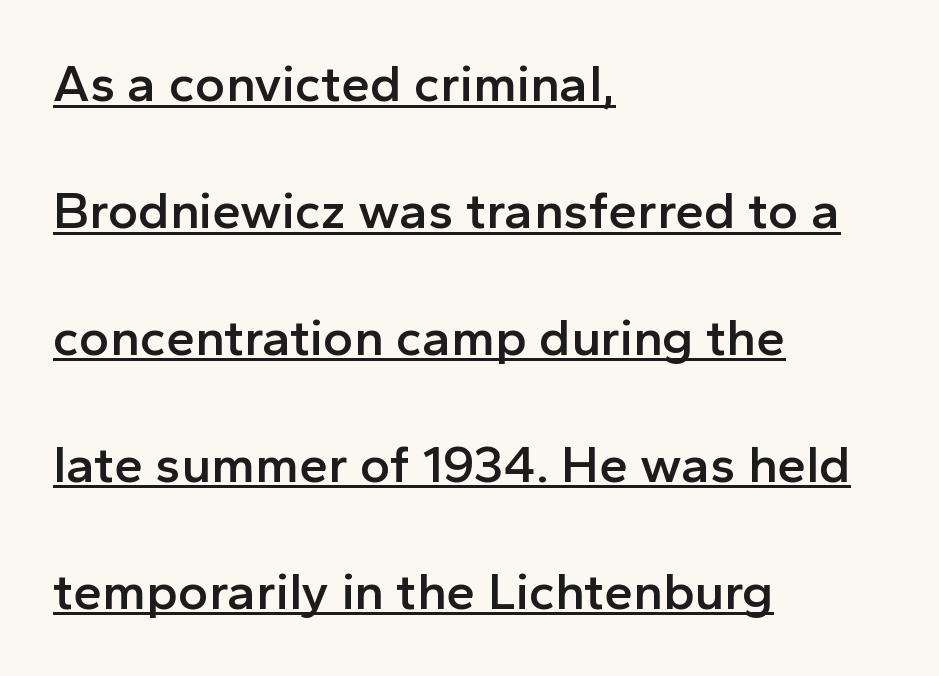
{"serif": "no", "italic": "no", "bold": "semi", "weight": "semibold", "width": "normal", "x_height": "medium", "monospaced": "no", "underline": "yes", "align": "left", "line_spacing": "loose", "line_spacing_ratio": 2.44, "letter_spacing": "normal", "letter_spacing_em": 0.0, "glyph_px": 52}
